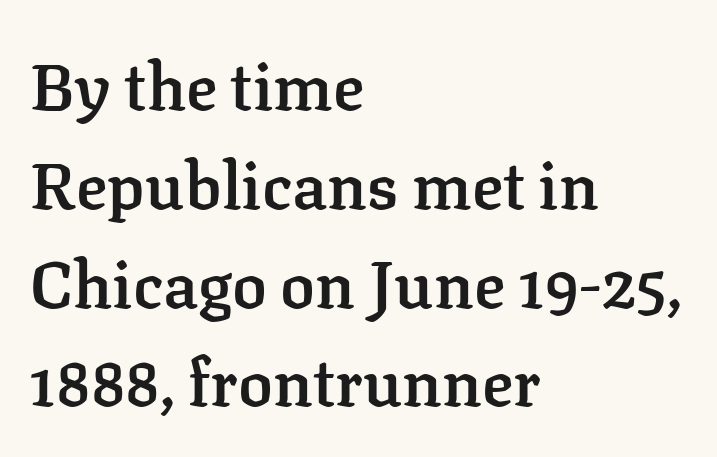
The image shows 65 px semibold serif type, upright; set left-aligned, normal line spacing (1.52x), normal letter spacing, not underlined; low stroke contrast and a medium x-height.
